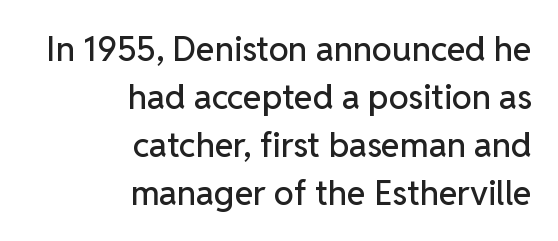
Each letter's strokes conclude bluntly, with no projecting serifs. Descenders are the only things crossing below the line. This sample has the flowing, uneven cadence of proportional lettering. You could call the tracking neutral — neither tight nor loose. This block has exactly the height ordinary leading produces. If you drew a ruler down the right edge, every line would touch it.
